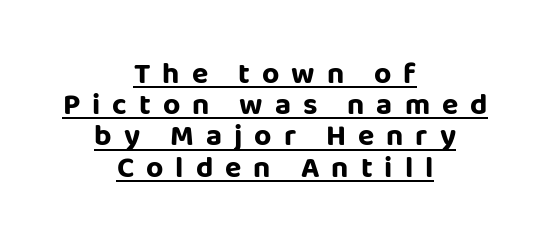
The image shows 30 px bold sans-serif type, upright; set centered, tight line spacing (1.04x), unusually wide letter spacing (+0.4 em), underlined; low stroke contrast and a large x-height.
